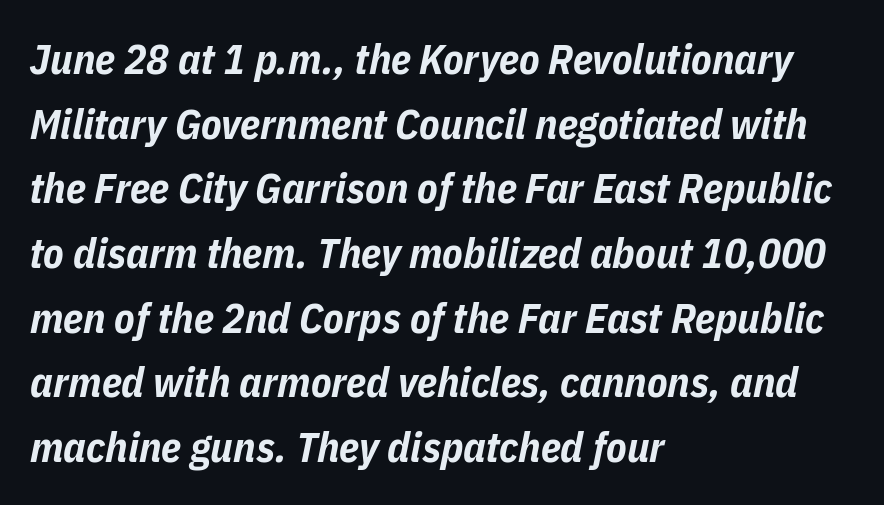
Q: Is the text bold? A: Yes.
Q: Is the text italic (slanted)? A: Yes, it leans right by about 11 degrees.
Q: Is the text underlined? A: No.
Q: How is the paragraph aligned? A: Left-aligned.
Q: Is the spacing between letters normal or unusually wide? A: Normal.
Q: Is the spacing between lines tight, normal or loose? A: Normal.
Q: Width (condensed, normal, or wide)? A: Condensed.
Q: Stroke contrast? A: Low.
Q: x-height? A: Medium.
Q: Monospaced? A: No.
